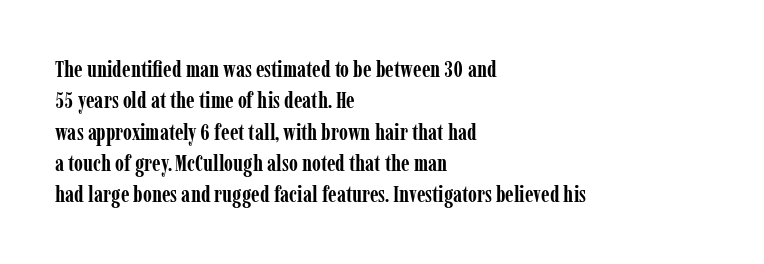
Q: Is the text bold? A: Yes.
Q: Is the text italic (slanted)? A: No, it is upright.
Q: Is the text underlined? A: No.
Q: How is the paragraph aligned? A: Left-aligned.
Q: Is the spacing between letters normal or unusually wide? A: Normal.
Q: Is the spacing between lines tight, normal or loose? A: Normal.
